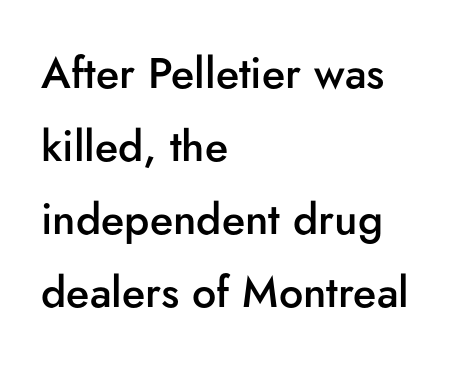
Its strokes are somewhat broadened, the hallmark of semibold type. Each line starts at the same left margin while the right side varies. The characters display no serif detailing; their extremities are plain. The space directly below the letters is spotless.
